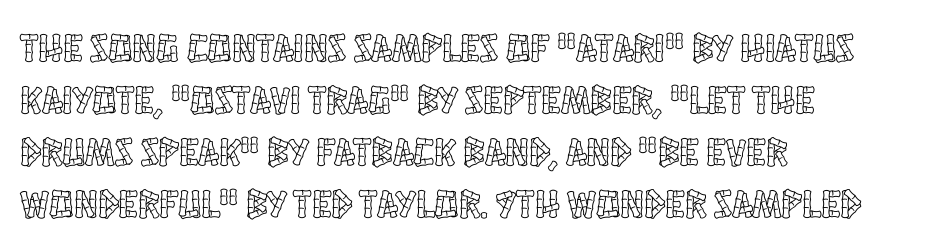
Decoration check: the copy has no underline. Here the designer chose a conventional face with non-uniform glyph widths. The passage is arranged the way most books set body copy — flush left. Each word holds together tightly as a unit, with standard inter-letter gaps. Nope, not italic — everything's standing straight.
